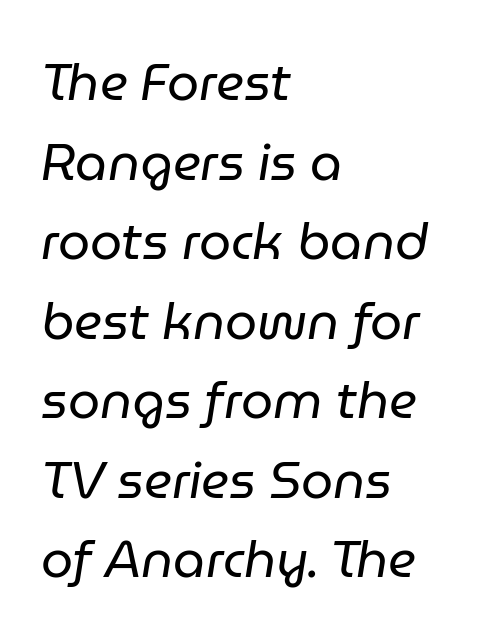
The image shows 51 px regular-weight type, italic (leaning right); set left-aligned, normal line spacing (1.56x), normal letter spacing, not underlined; low stroke contrast and a medium x-height.
